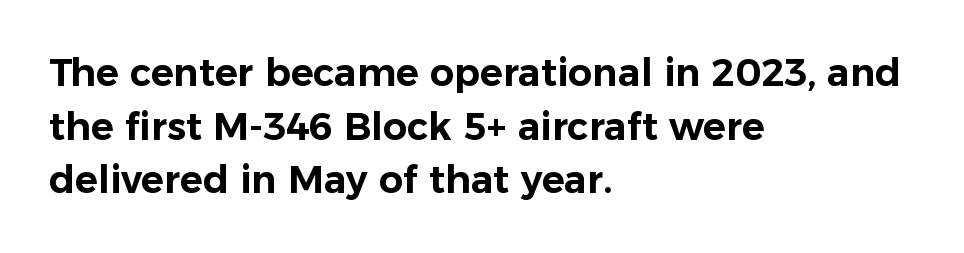
Q: Is the text italic (slanted)? A: No, it is upright.
Q: Is the typeface a serif or a sans-serif typeface? A: Sans-serif.
Q: Is the text underlined? A: No.
Q: How is the paragraph aligned? A: Left-aligned.
Q: Is the spacing between letters normal or unusually wide? A: Normal.
Q: Is the spacing between lines tight, normal or loose? A: Normal.
Q: Width (condensed, normal, or wide)? A: Normal.
Q: Stroke contrast? A: Low.
Q: x-height? A: Medium.
Q: Monospaced? A: No.
